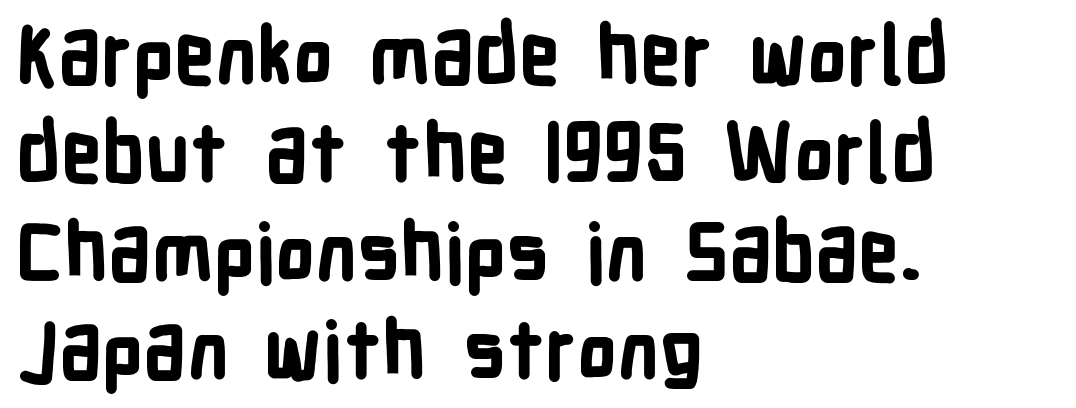
Q: Is the text bold? A: Yes.
Q: Is the text italic (slanted)? A: No, it is upright.
Q: Is the typeface a serif or a sans-serif typeface? A: Sans-serif.
Q: Is the text underlined? A: No.
Q: How is the paragraph aligned? A: Left-aligned.
Q: Is the spacing between letters normal or unusually wide? A: Normal.
Q: Width (condensed, normal, or wide)? A: Condensed.
Q: Stroke contrast? A: Low.
Q: x-height? A: Medium.
Q: Monospaced? A: No.
